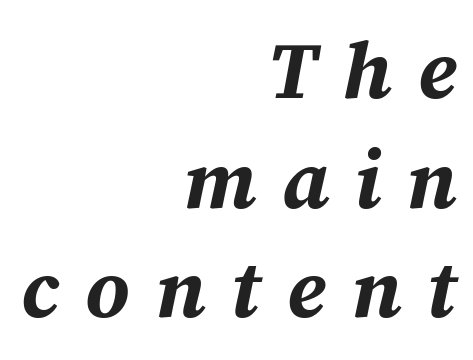
{"italic": "yes", "lean": "right", "slant_degrees": 12, "bold": "yes", "weight": "bold", "width": "normal", "stroke_contrast": "medium", "x_height": "medium", "monospaced": "no", "underline": "no", "align": "right", "line_spacing": "normal", "line_spacing_ratio": 1.37, "letter_spacing": "wide", "letter_spacing_em": 0.32, "glyph_px": 80}
